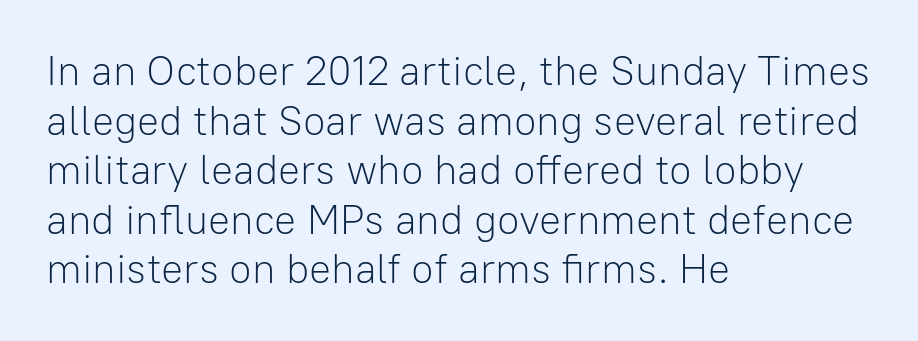
The image shows 41 px light sans-serif type, upright; set left-aligned, line spacing 1.21x, normal letter spacing, not underlined; low stroke contrast and a medium x-height.
